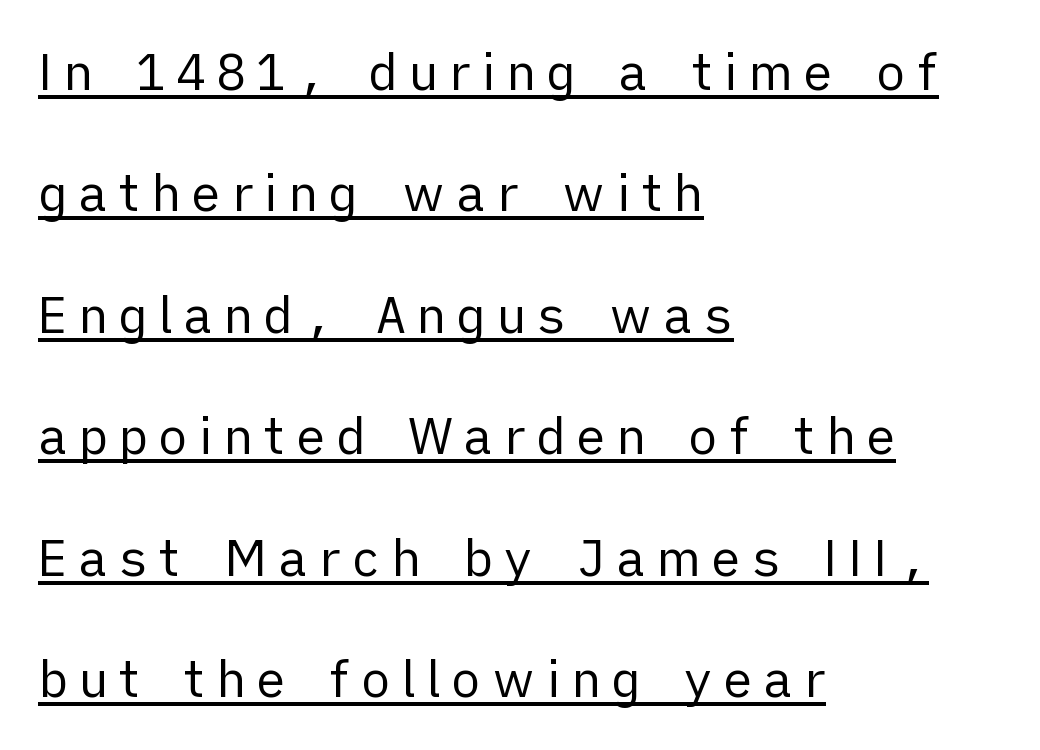
{"serif": "no", "italic": "no", "bold": "no", "weight": "regular", "width": "normal", "stroke_contrast": "low", "x_height": "medium", "monospaced": "no", "underline": "yes", "align": "left", "line_spacing": "loose", "line_spacing_ratio": 2.43, "letter_spacing": "wide", "letter_spacing_em": 0.2, "glyph_px": 50}
